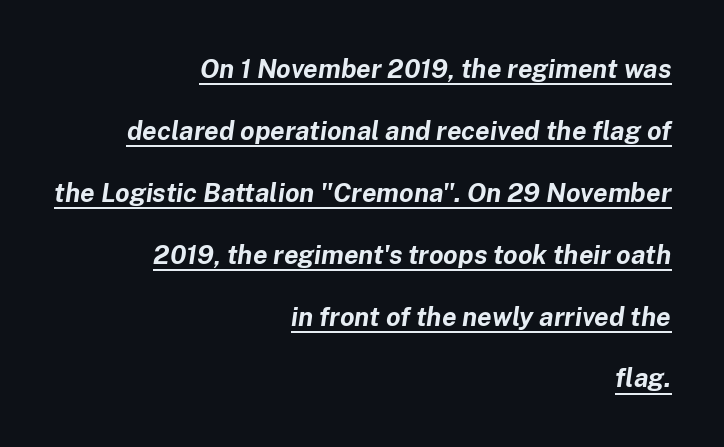
The rag falls on the left side of this text block. The rendering keeps characters at their native spacing. The block of text is sparse from top to bottom, with ample space between rows. Italic: yes, the glyphs are oblique. Every word sits above its own underline.
